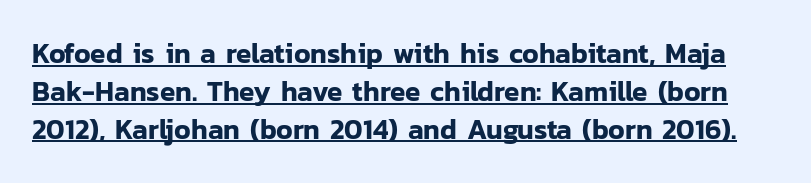
The image shows 28 px sans-serif type, upright; set normal line spacing (1.35x), normal letter spacing, underlined; low stroke contrast and a medium x-height.
